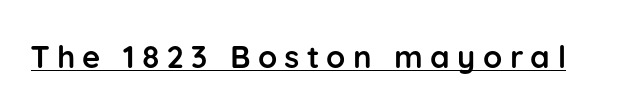
These lines are rendered in a variable-pitch font. Someone cranked the tracking dial way up on this one. A full-strength bold gives these letters their thick strokes. The specimen reads as upright at a glance. These lines are composed in type without serifs. What decoration does the sample have? An underline.
